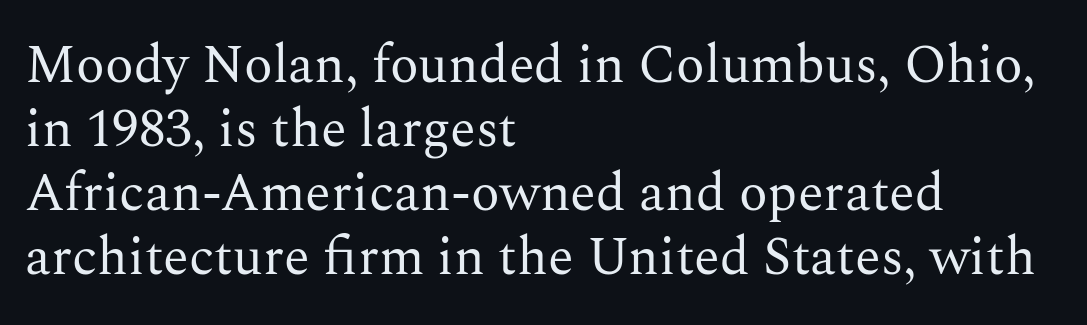
The image shows 53 px regular-weight serif type, upright; set left-aligned, line spacing 1.21x, normal letter spacing, not underlined; medium stroke contrast and a medium x-height.
